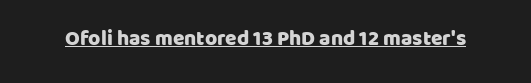
The image shows 21 px text type, upright; set normal letter spacing, underlined.
